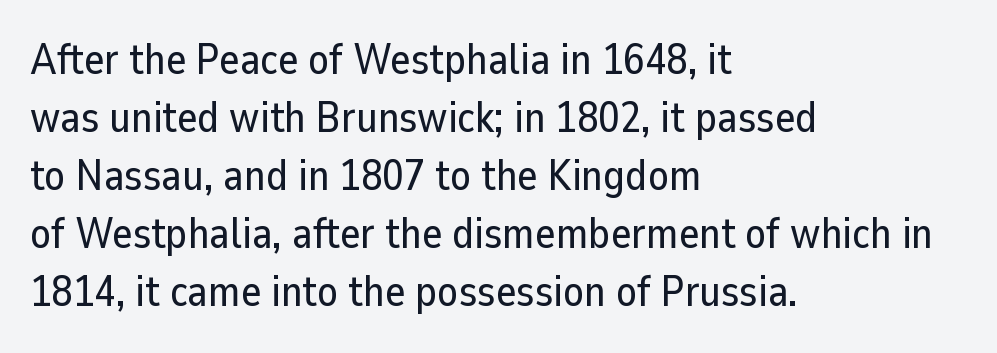
The image shows 43 px sans-serif type, upright; set left-aligned, normal line spacing (1.35x), normal letter spacing, not underlined; low stroke contrast and a medium x-height.
